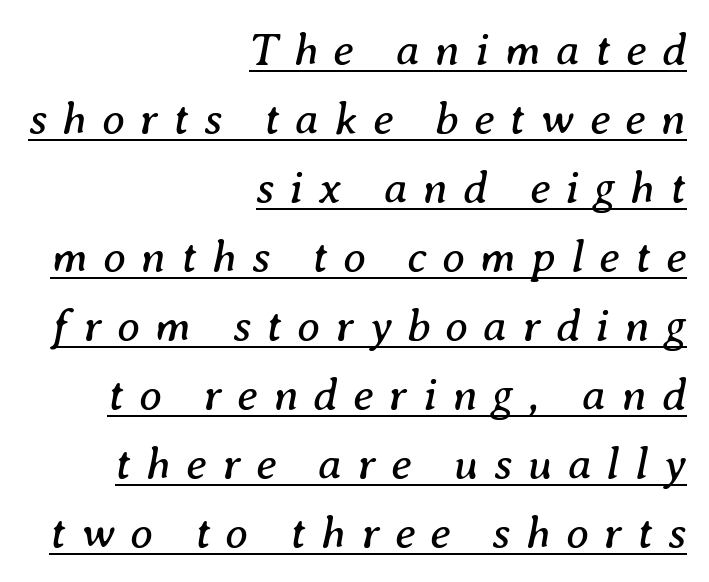
{"serif": "yes", "italic": "yes", "lean": "right", "slant_degrees": 8, "bold": "no", "weight": "regular", "width": "normal", "stroke_contrast": "medium", "x_height": "medium", "monospaced": "no", "underline": "yes", "align": "right", "line_spacing": "normal", "line_spacing_ratio": 1.5, "letter_spacing": "wide", "letter_spacing_em": 0.33, "glyph_px": 46}
